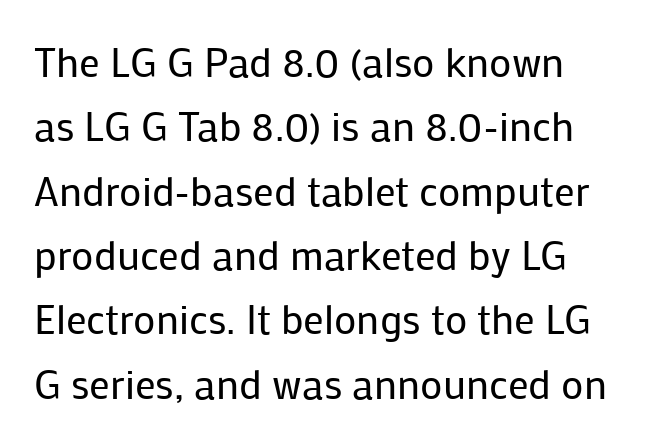
The gap between lines stays unmarked. Do the letters lean? They stand straight. Check where the strokes stop: nothing finishes them off — pure sans. A typesetter would call this zero additional tracking.
